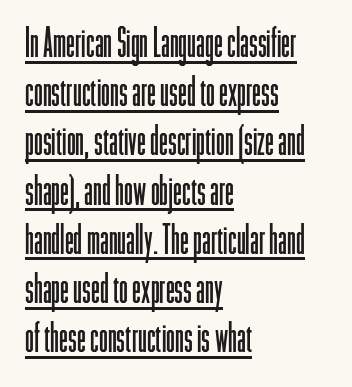
Q: Is the text bold? A: No.
Q: Is the text italic (slanted)? A: No, it is upright.
Q: Is the typeface a serif or a sans-serif typeface? A: Sans-serif.
Q: Is the text underlined? A: Yes.
Q: How is the paragraph aligned? A: Left-aligned.
Q: Is the spacing between letters normal or unusually wide? A: Normal.
Q: Width (condensed, normal, or wide)? A: Condensed.
Q: Stroke contrast? A: Low.
Q: x-height? A: Medium.
Q: Monospaced? A: No.
